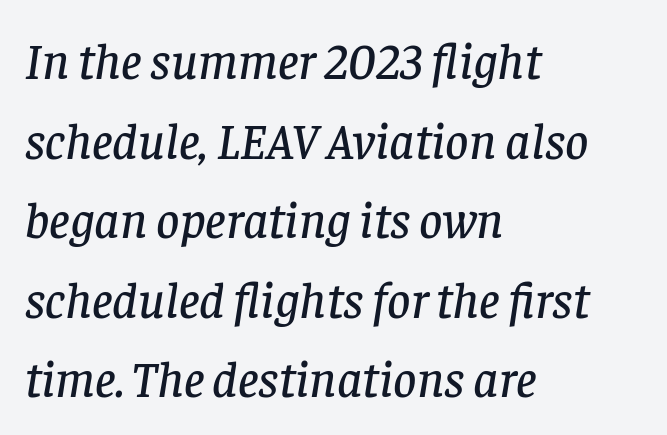
The image shows 51 px serif type, italic (leaning right); set left-aligned, normal line spacing (1.56x), normal letter spacing, not underlined; low stroke contrast and a large x-height.
